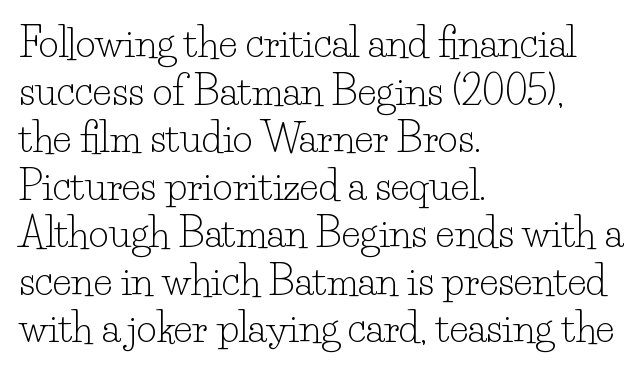
{"serif": "yes", "italic": "no", "bold": "no", "weight": "light", "width": "normal", "stroke_contrast": "low", "x_height": "small", "monospaced": "no", "underline": "no", "align": "left", "line_spacing_ratio": 1.22, "letter_spacing": "normal", "letter_spacing_em": 0.0, "glyph_px": 39}
